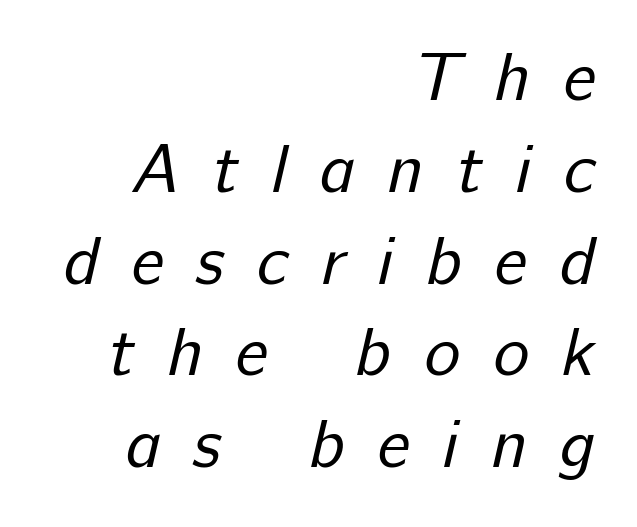
{"serif": "no", "bold": "no", "weight": "regular", "width": "normal", "stroke_contrast": "low", "x_height": "medium", "monospaced": "no", "underline": "no", "align": "right", "line_spacing": "normal", "line_spacing_ratio": 1.35, "letter_spacing": "wide", "letter_spacing_em": 0.48, "glyph_px": 68}
